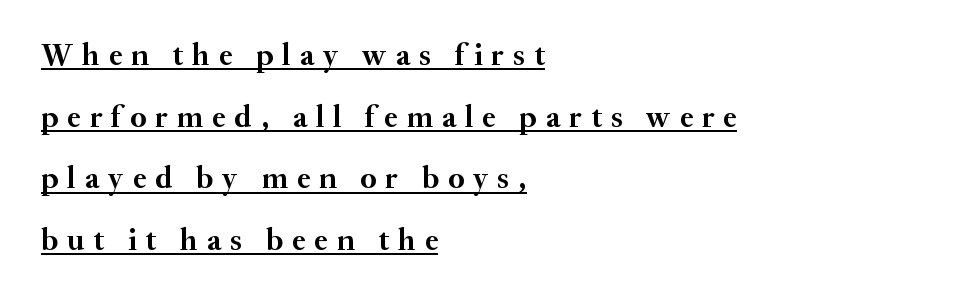
Q: Is the text bold? A: Yes.
Q: Is the text italic (slanted)? A: No, it is upright.
Q: Is the typeface a serif or a sans-serif typeface? A: Serif.
Q: Is the text underlined? A: Yes.
Q: How is the paragraph aligned? A: Left-aligned.
Q: Is the spacing between letters normal or unusually wide? A: Unusually wide.
Q: Is the spacing between lines tight, normal or loose? A: Loose.
Q: Width (condensed, normal, or wide)? A: Normal.
Q: Stroke contrast? A: Medium.
Q: x-height? A: Small.
Q: Monospaced? A: No.
